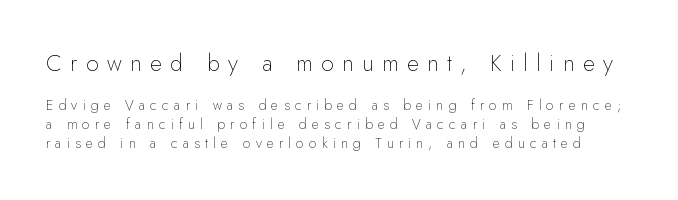
Honestly, there is no underline to notice here at all. Between one letter and the next there's a generous, obvious gap. Stroke thickness stays within the range of a standard reading face or lighter. Whoever set this chose a conventional vertical rhythm. The font's upright variant was chosen for this text.
